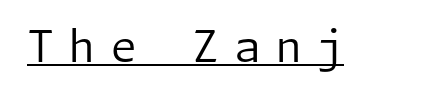
{"serif": "no", "italic": "no", "bold": "no", "weight": "regular", "width": "normal", "stroke_contrast": "low", "x_height": "medium", "underline": "yes", "letter_spacing": "wide", "letter_spacing_em": 0.32, "glyph_px": 44}
